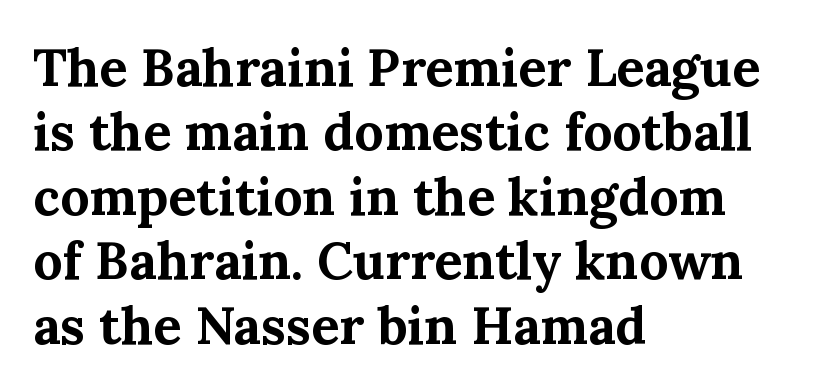
The image shows 52 px bold serif type, upright; set left-aligned, line spacing 1.24x, normal letter spacing, not underlined; medium stroke contrast and a medium x-height.
